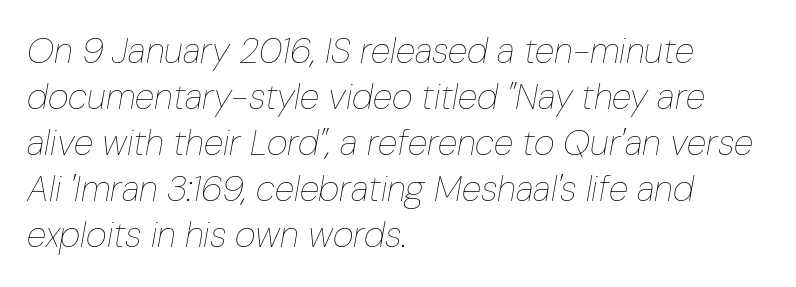
Q: Is the text bold? A: No.
Q: Is the text italic (slanted)? A: Yes, it leans right by about 10 degrees.
Q: Is the text underlined? A: No.
Q: How is the paragraph aligned? A: Left-aligned.
Q: Is the spacing between letters normal or unusually wide? A: Normal.
Q: Is the spacing between lines tight, normal or loose? A: Normal.
Q: Width (condensed, normal, or wide)? A: Condensed.
Q: Stroke contrast? A: Low.
Q: x-height? A: Medium.
Q: Monospaced? A: No.
